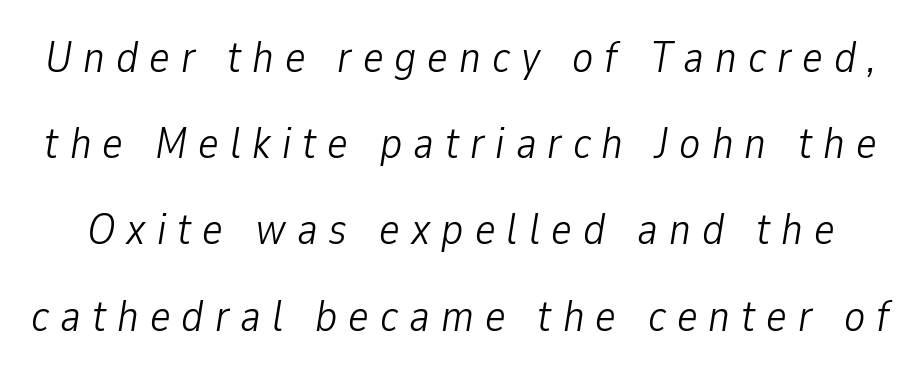
The horizontal fit of the characters is loose and conspicuously gappy. Is there much room between lines? Yes — plenty of vertical air separates them. Notice how the stems are inclined rather than vertical — that's the hallmark of italics. Each letter keeps its own natural width here, so spacing adapts to shape.
